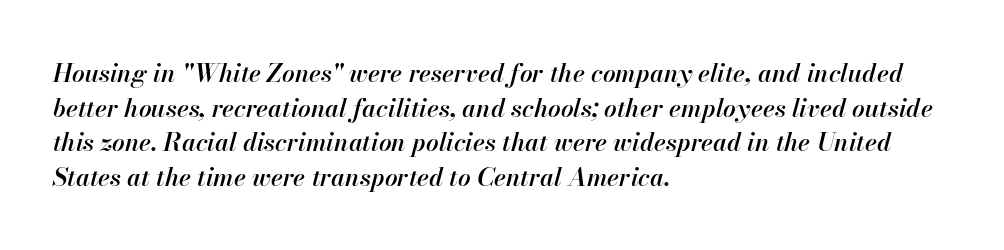
The image shows 25 px text type, italic (leaning right); set left-aligned, normal line spacing (1.39x), normal letter spacing, not underlined.
